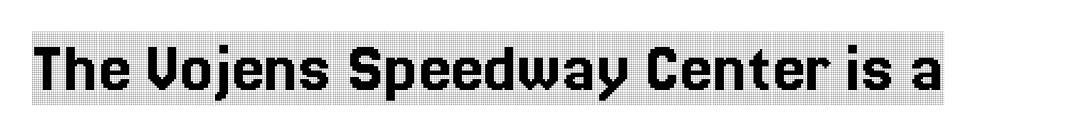
{"serif": "yes", "italic": "no", "width": "condensed", "x_height": "large", "monospaced": "no", "underline": "no", "letter_spacing": "normal", "letter_spacing_em": 0.0, "glyph_px": 73}
